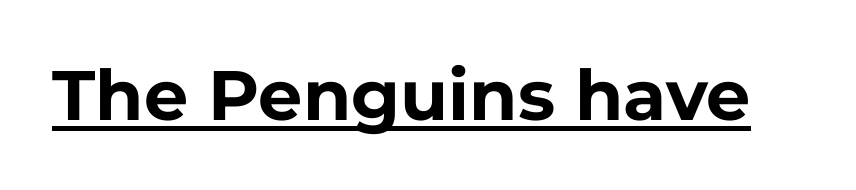
The rendering keeps characters at their native spacing. The rendered words wear a rule along their underside. Look at the bottom of the vertical strokes: they stop flat, with no serifs. Strong, thick strokes mark this as bold type. Do the characters align in a grid? No, the font is proportional.
